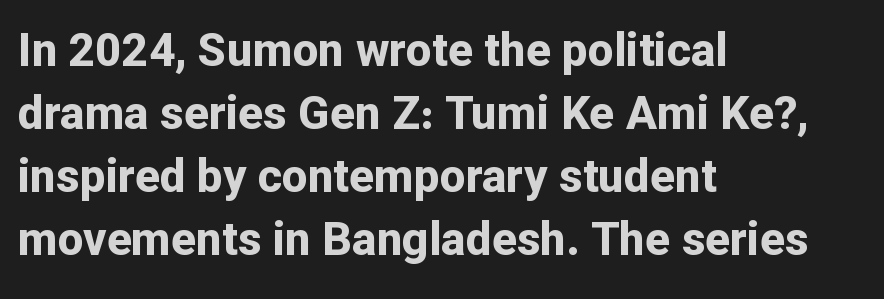
{"serif": "no", "italic": "no", "bold": "yes", "weight": "bold", "width": "normal", "stroke_contrast": "low", "x_height": "medium", "monospaced": "no", "underline": "no", "align": "left", "line_spacing": "normal", "line_spacing_ratio": 1.37, "letter_spacing": "normal", "letter_spacing_em": 0.0, "glyph_px": 46}
